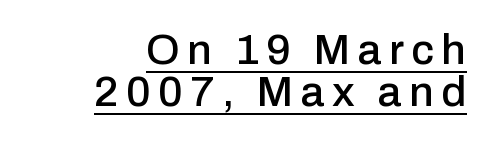
If you measured baseline to baseline, you'd find a short distance. The compositor pushed each line to the right boundary. This is sans-serif lettering, the kind often seen on screens and signage. The passage shown is typed in a proportional face where columns would drift. Glance below the letters and you will spot a drawn line.
